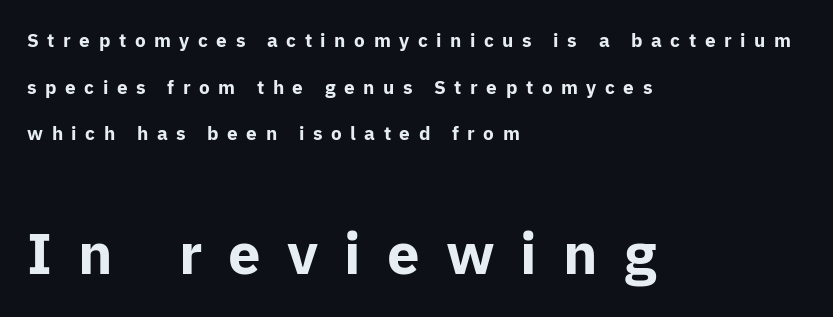
Q: Is the text bold? A: Yes.
Q: Is the text italic (slanted)? A: No, it is upright.
Q: Is the typeface a serif or a sans-serif typeface? A: Sans-serif.
Q: Is the text underlined? A: No.
Q: How is the paragraph aligned? A: Left-aligned.
Q: Is the spacing between letters normal or unusually wide? A: Unusually wide.
Q: Is the spacing between lines tight, normal or loose? A: Loose.
Q: Which block of text is set in a larger size, the first (top) or the second (bottom)? A: The second (bottom) one.
Q: Width (condensed, normal, or wide)? A: Normal.
Q: Stroke contrast? A: Low.
Q: x-height? A: Medium.
Q: Monospaced? A: No.
